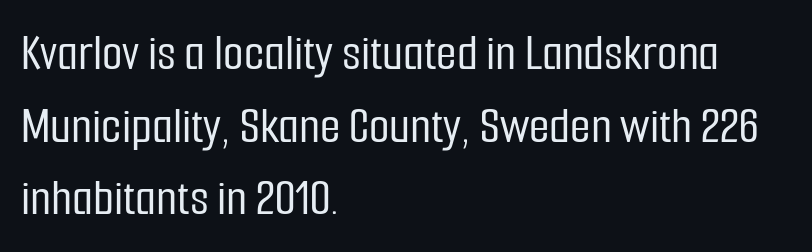
Q: Is the text italic (slanted)? A: No, it is upright.
Q: Is the typeface a serif or a sans-serif typeface? A: Sans-serif.
Q: Is the text underlined? A: No.
Q: How is the paragraph aligned? A: Left-aligned.
Q: Is the spacing between letters normal or unusually wide? A: Normal.
Q: Is the spacing between lines tight, normal or loose? A: Normal.
Q: Width (condensed, normal, or wide)? A: Condensed.
Q: Stroke contrast? A: Low.
Q: x-height? A: Medium.
Q: Monospaced? A: No.
